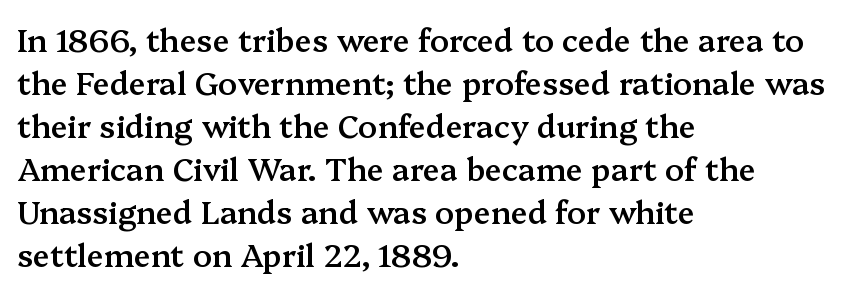
The words here are not underlined. Is this a fixed-width face? No — the glyphs have proportional, varying widths. Vertical strokes here are truly vertical. Serifs: yes, visible at the terminals of the letterforms. Summary of vertical rhythm: regular, with standard interline spacing. Tracking here is standard; glyphs follow each other at the usual distance.
